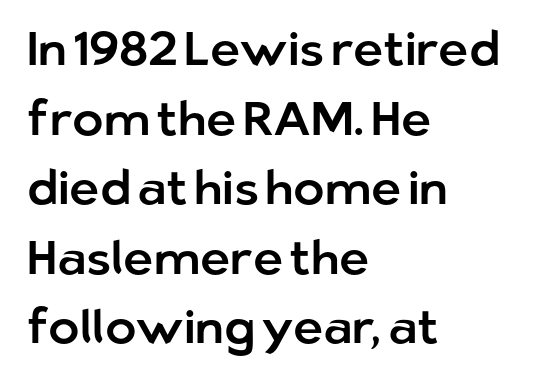
{"serif": "no", "italic": "no", "width": "normal", "stroke_contrast": "low", "x_height": "medium", "monospaced": "no", "underline": "no", "align": "left", "line_spacing": "normal", "line_spacing_ratio": 1.48, "letter_spacing": "normal", "letter_spacing_em": 0.0, "glyph_px": 47}
